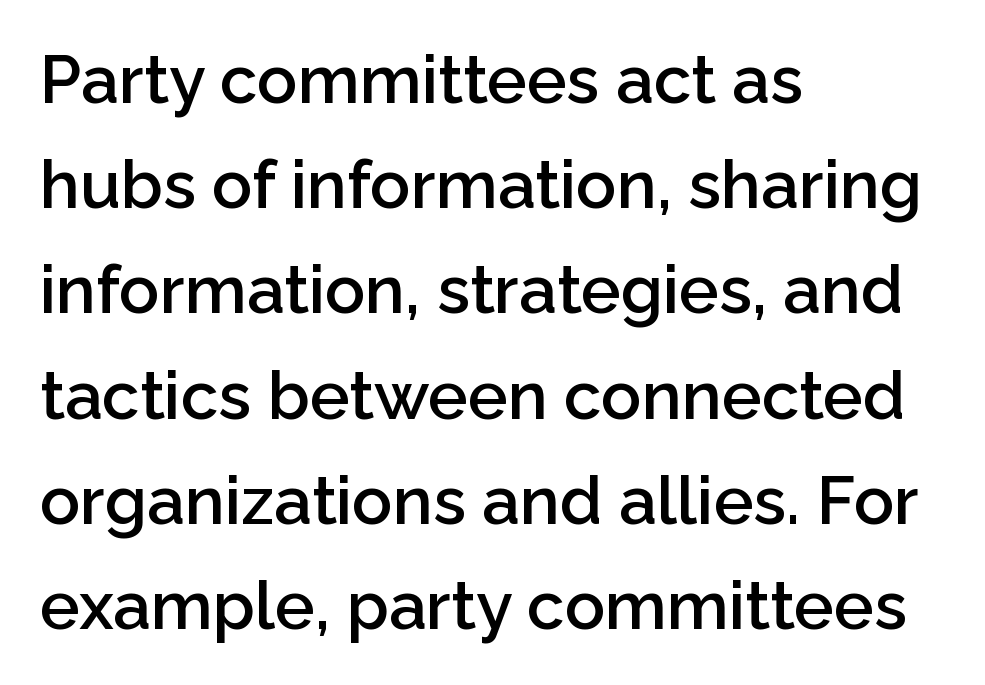
The image shows 67 px semibold sans-serif type, upright; set left-aligned, normal line spacing (1.57x), normal letter spacing, not underlined; low stroke contrast and a medium x-height.
